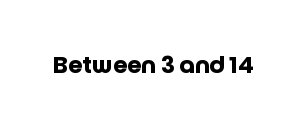
The image shows 23 px bold type, upright; set normal letter spacing, not underlined.
